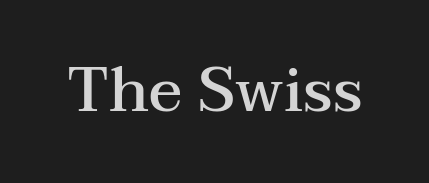
Short note: letters normally spaced. Note: serifs present on the glyphs. Bare-footed words on every line. Unlike italic type, these characters show no tilt at all. A typesetter would call this proportional, since set widths differ per character.
